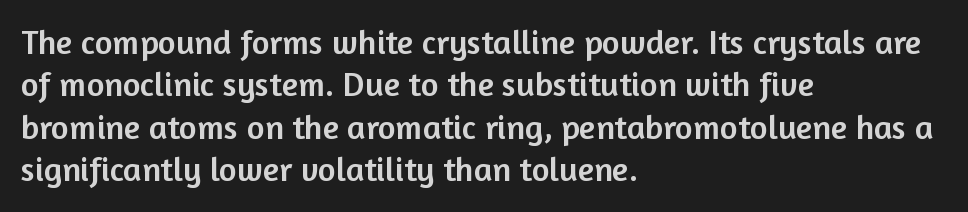
The image shows 34 px sans-serif type, upright; set left-aligned, normal line spacing (1.25x), normal letter spacing, not underlined; low stroke contrast and a medium x-height.
